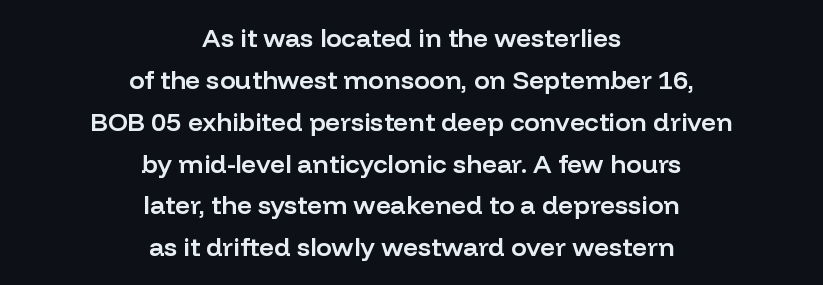
Q: Is the text bold? A: Semi-bold.
Q: Is the text italic (slanted)? A: No, it is upright.
Q: Is the text underlined? A: No.
Q: How is the paragraph aligned? A: Centered.
Q: Is the spacing between letters normal or unusually wide? A: Normal.
Q: Is the spacing between lines tight, normal or loose? A: Normal.
